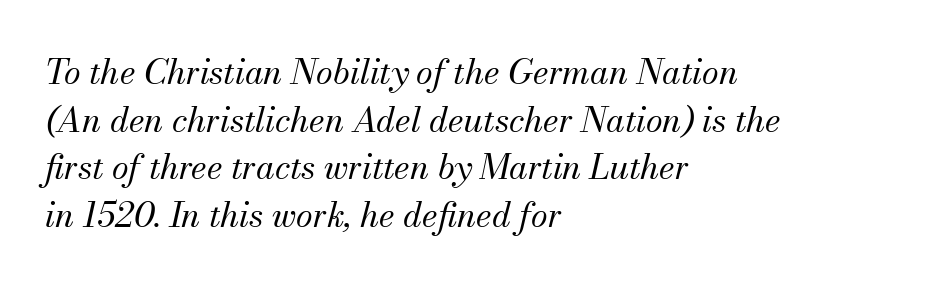
{"serif": "yes", "italic": "yes", "lean": "right", "slant_degrees": 13, "bold": "no", "weight": "regular", "width": "normal", "stroke_contrast": "medium", "x_height": "small", "monospaced": "no", "underline": "no", "align": "left", "line_spacing": "normal", "line_spacing_ratio": 1.4, "letter_spacing": "normal", "letter_spacing_em": 0.0, "glyph_px": 34}
